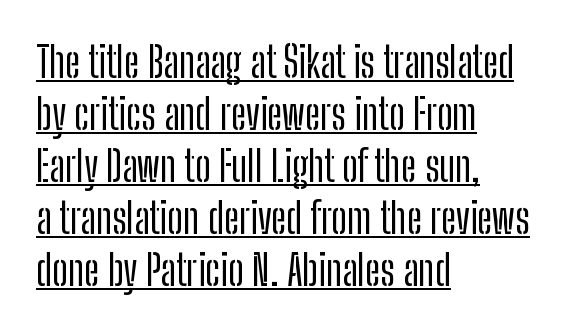
{"serif": "no", "italic": "no", "width": "condensed", "stroke_contrast": "low", "x_height": "medium", "monospaced": "no", "underline": "yes", "align": "left", "line_spacing_ratio": 1.24, "letter_spacing": "normal", "letter_spacing_em": 0.0, "glyph_px": 42}
